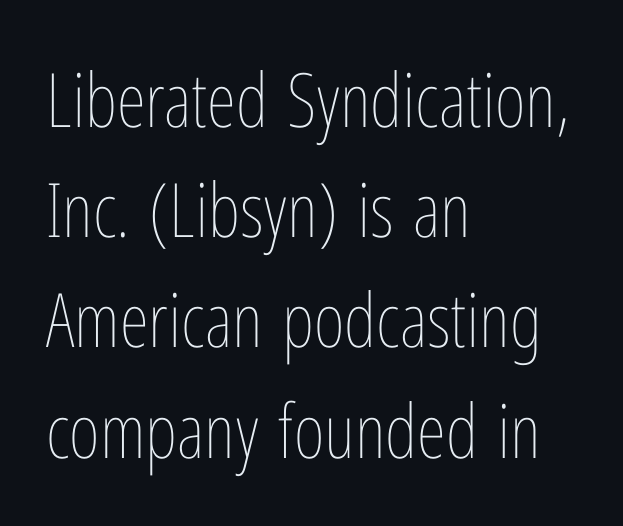
{"italic": "no", "bold": "no", "weight": "thin", "width": "condensed", "stroke_contrast": "low", "x_height": "medium", "monospaced": "no", "underline": "no", "align": "left", "line_spacing": "normal", "line_spacing_ratio": 1.47, "letter_spacing": "normal", "letter_spacing_em": 0.0, "glyph_px": 75}
